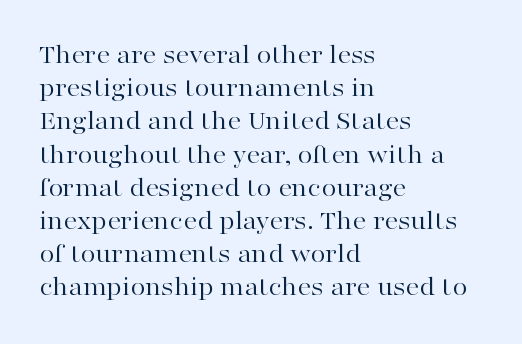
The zone under the glyphs is completely vacant. The passage is arranged the way most books set body copy — flush left. The type sits square on the baseline with zero lean. Weight: in the light-to-regular range. In terms of letterspacing, this is plain default setting.
